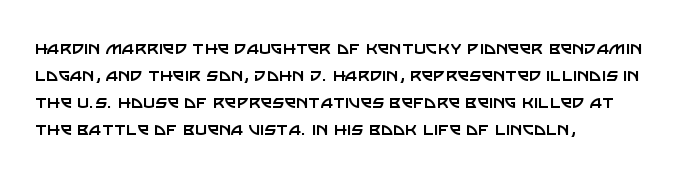
The image shows 21 px text type, upright; set left-aligned, normal line spacing (1.28x), normal letter spacing, not underlined.
